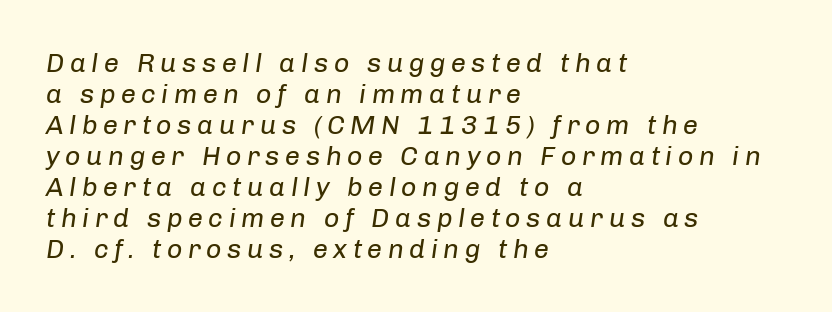
Q: Is the text bold? A: No.
Q: Is the text italic (slanted)? A: Yes, it leans right by about 8 degrees.
Q: Is the text underlined? A: No.
Q: How is the paragraph aligned? A: Left-aligned.
Q: Is the spacing between letters normal or unusually wide? A: Unusually wide.
Q: Is the spacing between lines tight, normal or loose? A: Tight.
